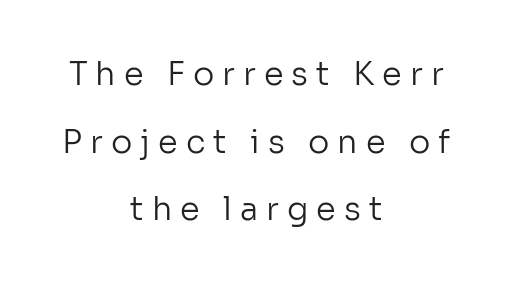
The image shows 32 px regular-weight sans-serif type, upright; set centered, loose line spacing (2.11x), unusually wide letter spacing (+0.25 em), not underlined; low stroke contrast and a medium x-height.
